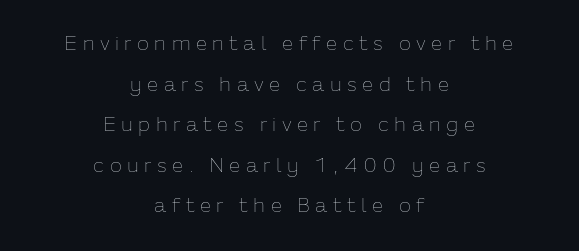
{"italic": "no", "bold": "no", "underline": "no", "align": "center", "line_spacing": "loose", "line_spacing_ratio": 2.03, "letter_spacing": "wide", "letter_spacing_em": 0.27, "glyph_px": 20}
